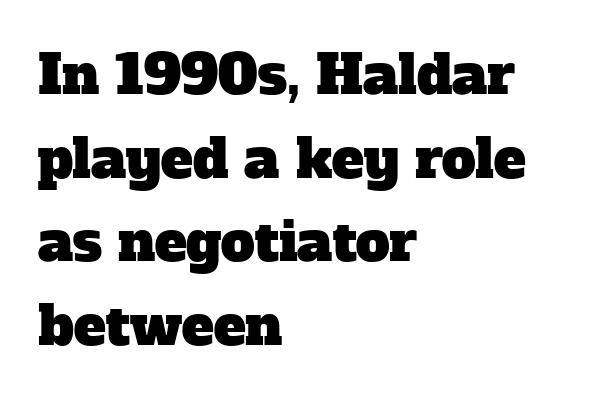
Q: Is the typeface a serif or a sans-serif typeface? A: Serif.
Q: Is the text underlined? A: No.
Q: How is the paragraph aligned? A: Left-aligned.
Q: Is the spacing between letters normal or unusually wide? A: Normal.
Q: Is the spacing between lines tight, normal or loose? A: Normal.
Q: Width (condensed, normal, or wide)? A: Normal.
Q: Stroke contrast? A: Low.
Q: x-height? A: Medium.
Q: Monospaced? A: No.
